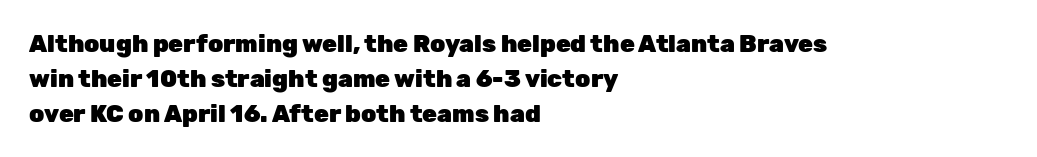
The image shows 24 px bold type, upright; set left-aligned, normal line spacing (1.45x), normal letter spacing, not underlined.
